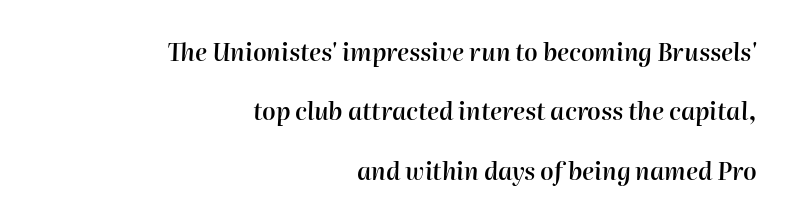
{"italic": "yes", "lean": "right", "slant_degrees": 2, "bold": "semi", "underline": "no", "align": "right", "line_spacing": "loose", "line_spacing_ratio": 2.47, "letter_spacing": "normal", "letter_spacing_em": 0.0, "glyph_px": 24}
